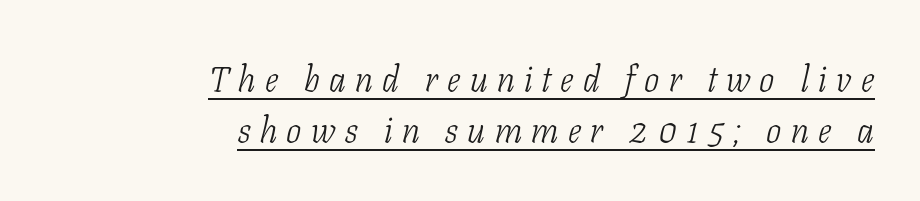
{"serif": "yes", "italic": "yes", "lean": "right", "slant_degrees": 11, "bold": "no", "weight": "light", "width": "condensed", "stroke_contrast": "low", "x_height": "medium", "monospaced": "no", "underline": "yes", "align": "right", "line_spacing": "normal", "line_spacing_ratio": 1.43, "letter_spacing": "wide", "letter_spacing_em": 0.26, "glyph_px": 36}
